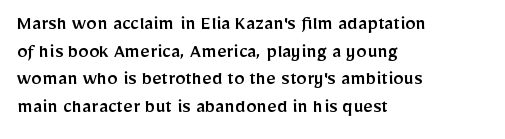
Q: Is the text italic (slanted)? A: No, it is upright.
Q: Is the text underlined? A: No.
Q: How is the paragraph aligned? A: Left-aligned.
Q: Is the spacing between letters normal or unusually wide? A: Normal.
Q: Is the spacing between lines tight, normal or loose? A: Normal.
